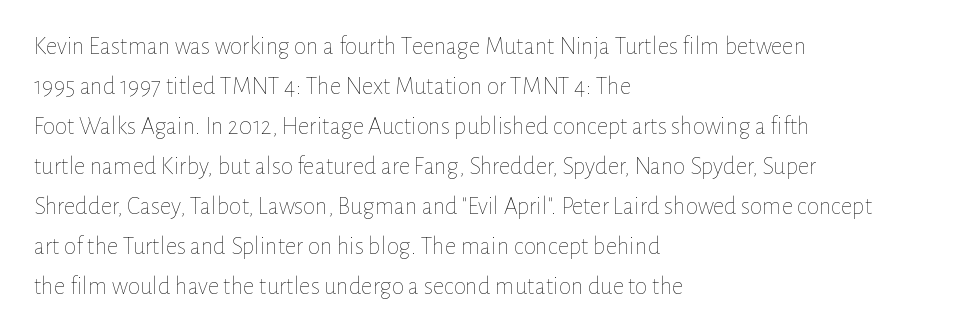
The image shows 25 px text type, upright; set left-aligned, normal line spacing (1.6x), normal letter spacing, not underlined.
